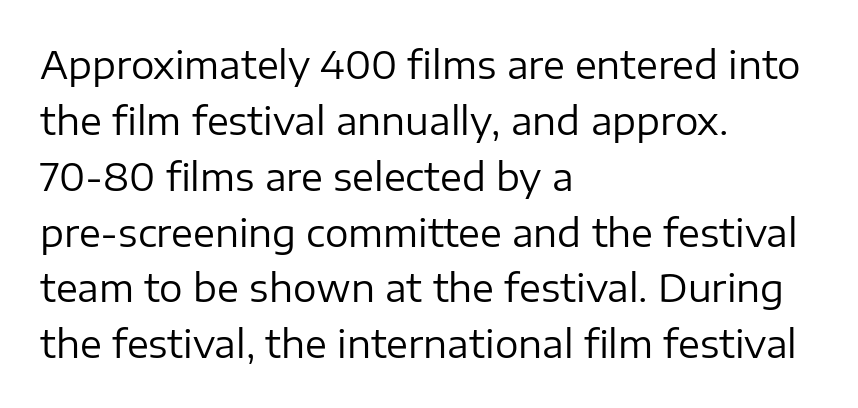
Q: Is the text bold? A: No.
Q: Is the text italic (slanted)? A: No, it is upright.
Q: Is the typeface a serif or a sans-serif typeface? A: Sans-serif.
Q: Is the text underlined? A: No.
Q: How is the paragraph aligned? A: Left-aligned.
Q: Is the spacing between letters normal or unusually wide? A: Normal.
Q: Is the spacing between lines tight, normal or loose? A: Normal.
Q: Width (condensed, normal, or wide)? A: Normal.
Q: Stroke contrast? A: Low.
Q: x-height? A: Medium.
Q: Monospaced? A: No.
